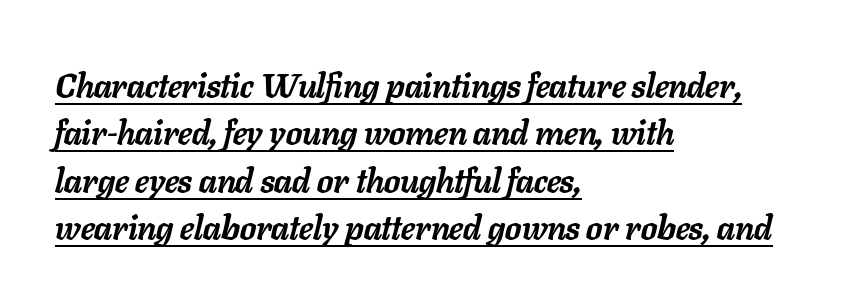
Here the glyphs are tracked normally, forming tight word shapes. Do the characters align in a grid? No, the font is proportional. Observe the lean: these are italic letterforms. A continuous stroke trails under the words, as in a hyperlink. The passage shown stacks its lines at a standard gap.
